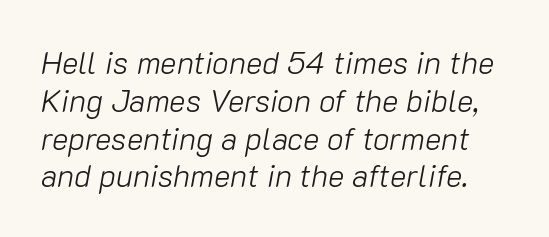
Q: Is the text bold? A: No.
Q: Is the text italic (slanted)? A: Yes, it leans right by about 10 degrees.
Q: Is the text underlined? A: No.
Q: Is the spacing between letters normal or unusually wide? A: Normal.
Q: Width (condensed, normal, or wide)? A: Normal.
Q: Stroke contrast? A: Low.
Q: x-height? A: Medium.
Q: Monospaced? A: No.
